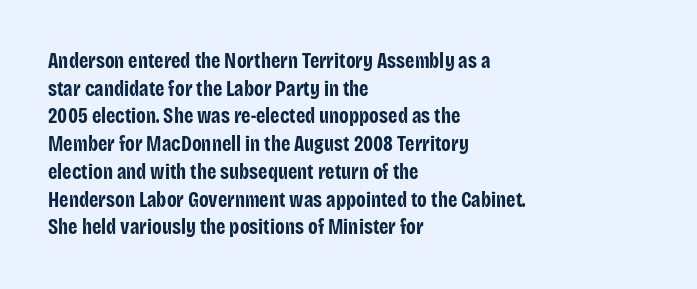
Q: Is the text bold? A: Yes.
Q: Is the text italic (slanted)? A: No, it is upright.
Q: Is the text underlined? A: No.
Q: How is the paragraph aligned? A: Left-aligned.
Q: Is the spacing between letters normal or unusually wide? A: Normal.
Q: Is the spacing between lines tight, normal or loose? A: Normal.
